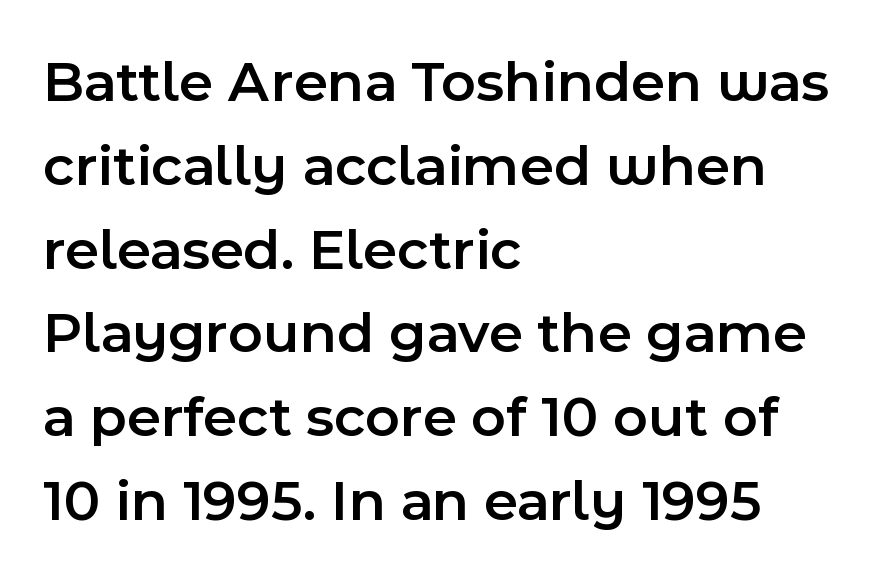
{"serif": "no", "italic": "no", "bold": "semi", "weight": "semibold", "width": "normal", "x_height": "medium", "monospaced": "no", "underline": "no", "align": "left", "line_spacing": "normal", "line_spacing_ratio": 1.42, "letter_spacing": "normal", "letter_spacing_em": 0.0, "glyph_px": 59}
